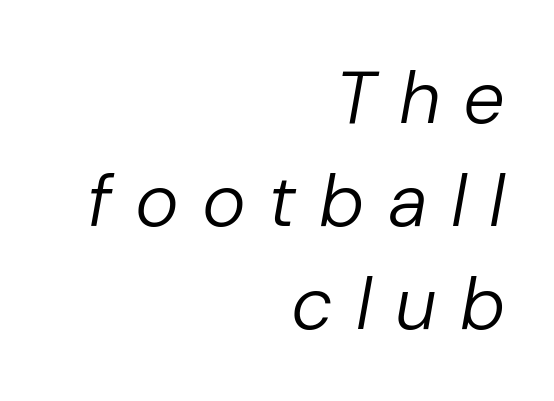
The image shows 74 px regular-weight type, italic (leaning right); set right-aligned, normal line spacing (1.39x), unusually wide letter spacing (+0.31 em), not underlined; low stroke contrast and a medium x-height.
